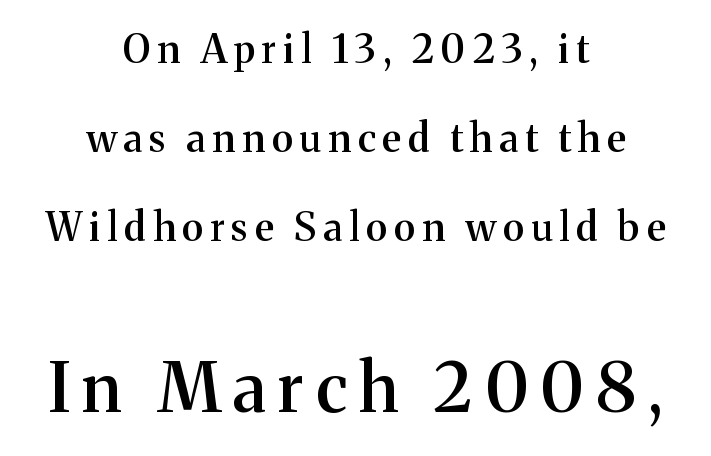
The image shows 68 px semibold serif type, upright; set centered, loose line spacing (2.28x), not underlined; the second (bottom) block is 1.74x larger; medium stroke contrast and a medium x-height.
